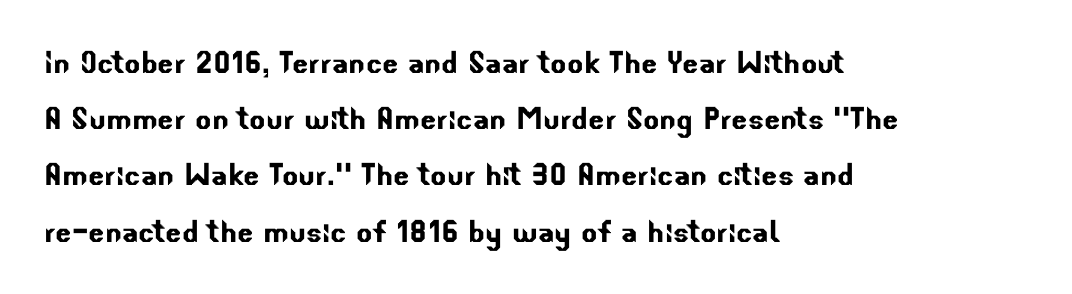
{"serif": "no", "width": "normal", "stroke_contrast": "low", "x_height": "small", "monospaced": "no", "underline": "no", "align": "left", "line_spacing": "normal", "line_spacing_ratio": 1.48, "letter_spacing": "normal", "letter_spacing_em": 0.0, "glyph_px": 38}
